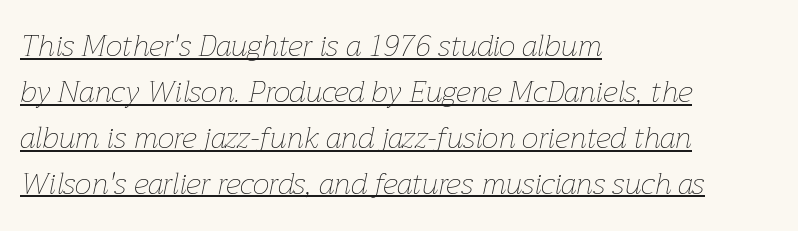
Each letter keeps its own natural width here, so spacing adapts to shape. The lettering is marked with a stroke running underneath it. The strokes carry an ordinary text weight at most. The rag falls on the right side of this text block.
